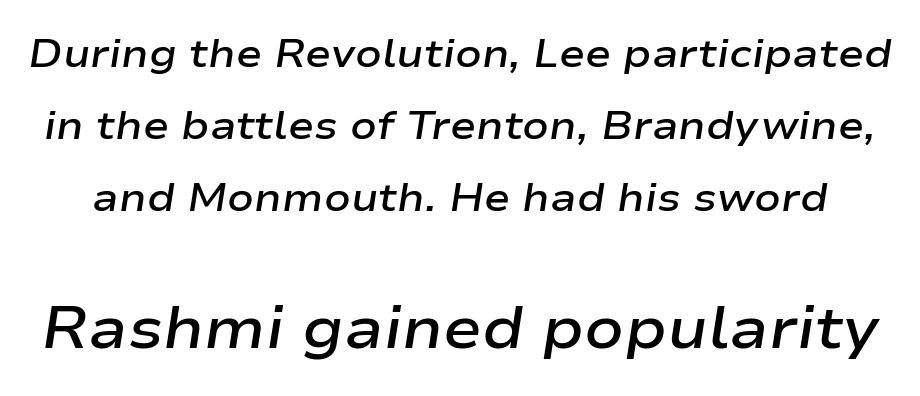
The image shows 58 px semibold, wide type, italic (leaning right); set line spacing 1.84x, normal letter spacing, not underlined; the second (bottom) block is 1.49x larger; low stroke contrast and a medium x-height.
